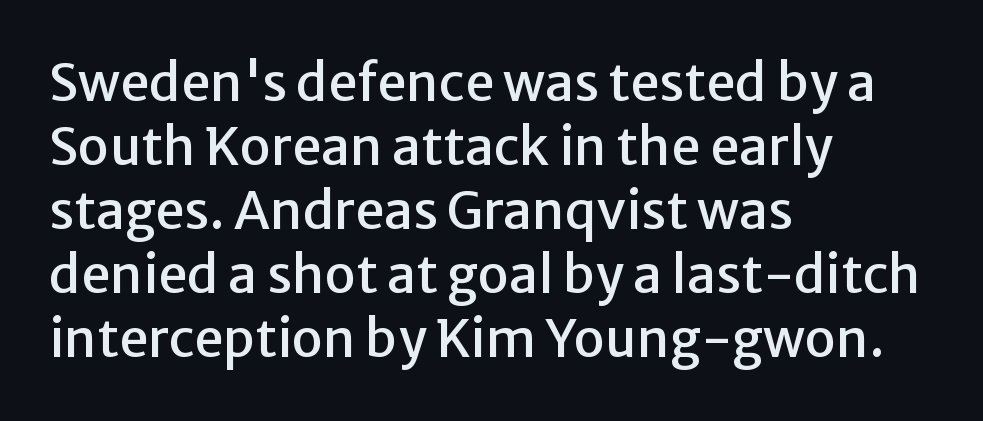
The image shows 52 px sans-serif type, upright; set left-aligned, line spacing 1.23x, normal letter spacing, not underlined; low stroke contrast and a medium x-height.
